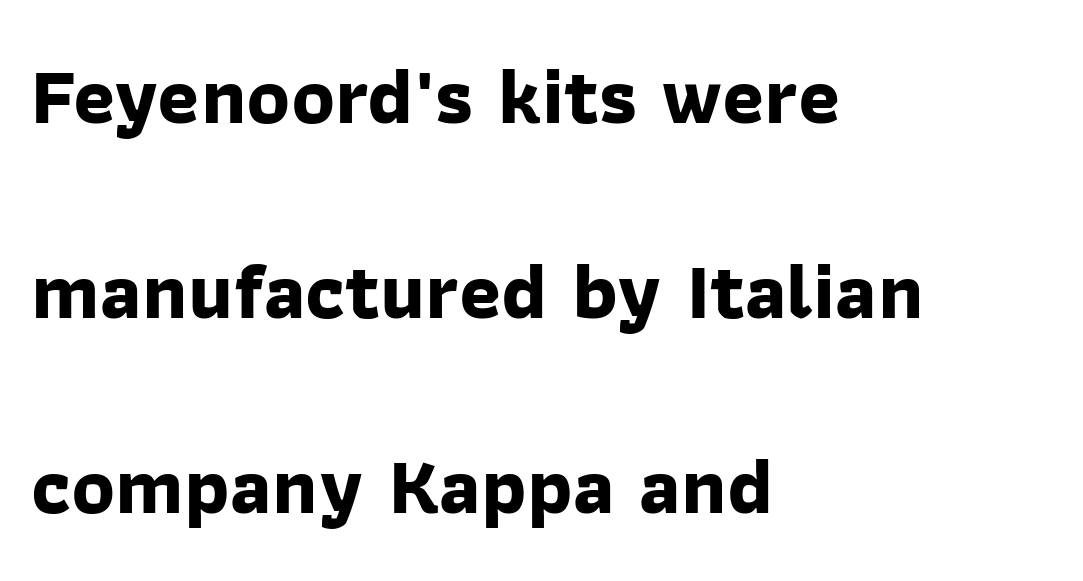
The image shows 80 px bold sans-serif type; set left-aligned, loose line spacing (2.44x), normal letter spacing, not underlined; low stroke contrast and a medium x-height.
